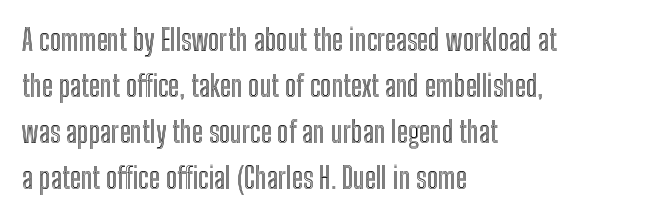
Q: Is the text italic (slanted)? A: No, it is upright.
Q: Is the text underlined? A: No.
Q: How is the paragraph aligned? A: Left-aligned.
Q: Is the spacing between letters normal or unusually wide? A: Normal.
Q: Is the spacing between lines tight, normal or loose? A: Normal.
Q: Width (condensed, normal, or wide)? A: Condensed.
Q: x-height? A: Medium.
Q: Monospaced? A: No.
